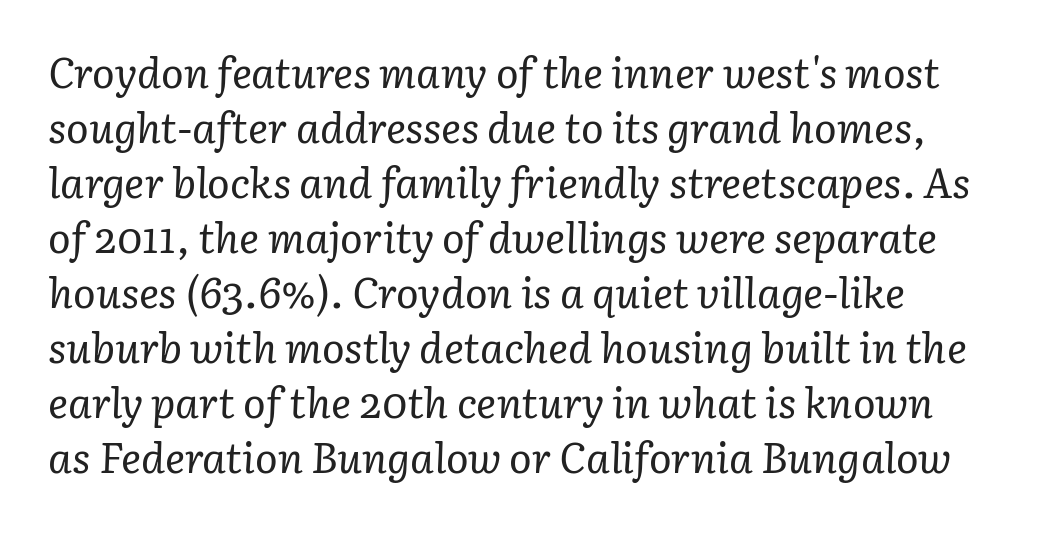
Q: Is the text bold? A: No.
Q: Is the text italic (slanted)? A: Yes, it leans right by about 3 degrees.
Q: Is the typeface a serif or a sans-serif typeface? A: Serif.
Q: Is the text underlined? A: No.
Q: How is the paragraph aligned? A: Left-aligned.
Q: Is the spacing between letters normal or unusually wide? A: Normal.
Q: Is the spacing between lines tight, normal or loose? A: Normal.
Q: Width (condensed, normal, or wide)? A: Normal.
Q: Stroke contrast? A: Low.
Q: x-height? A: Medium.
Q: Monospaced? A: No.
